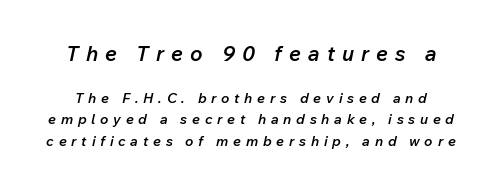
The image shows 21 px text type, italic (leaning right); set normal line spacing (1.53x), unusually wide letter spacing (+0.34 em), not underlined; the first (top) block is 1.5x larger.
